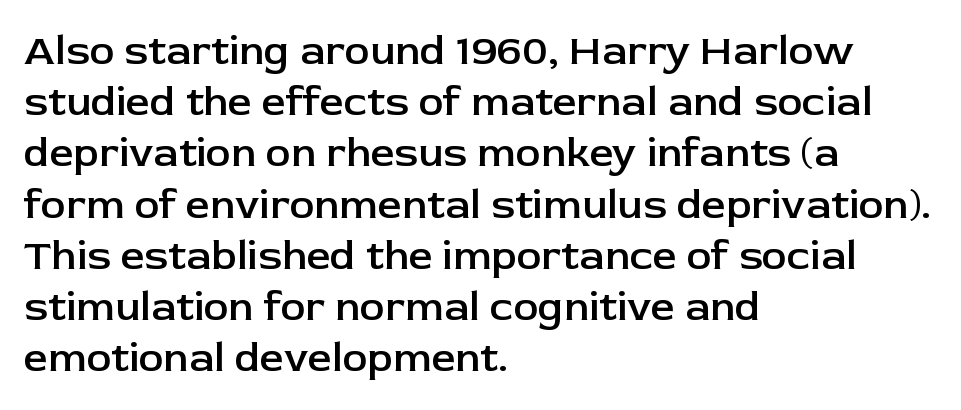
Q: Is the text bold? A: Semi-bold.
Q: Is the text italic (slanted)? A: No, it is upright.
Q: Is the typeface a serif or a sans-serif typeface? A: Sans-serif.
Q: Is the text underlined? A: No.
Q: How is the paragraph aligned? A: Left-aligned.
Q: Is the spacing between letters normal or unusually wide? A: Normal.
Q: Width (condensed, normal, or wide)? A: Normal.
Q: Stroke contrast? A: Low.
Q: x-height? A: Medium.
Q: Monospaced? A: No.
